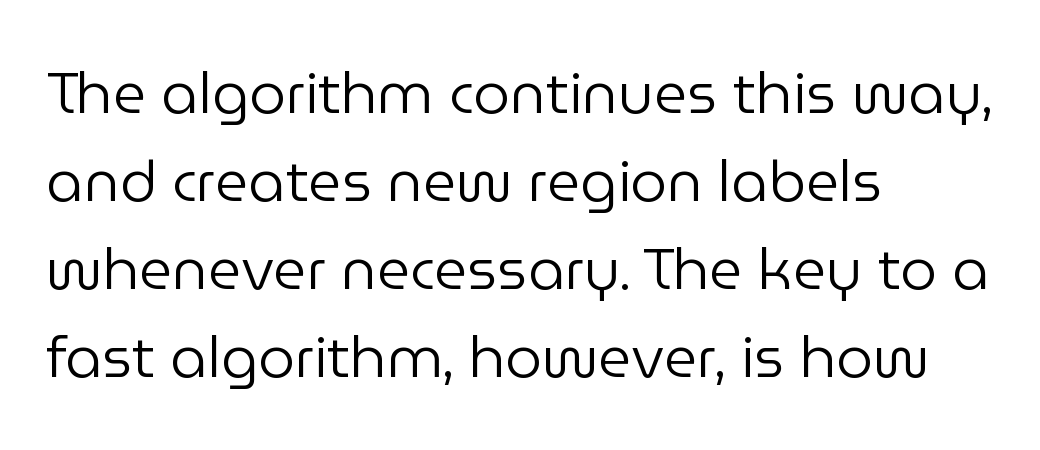
{"serif": "no", "italic": "no", "bold": "no", "weight": "regular", "width": "normal", "stroke_contrast": "low", "x_height": "medium", "monospaced": "no", "underline": "no", "align": "left", "line_spacing": "normal", "line_spacing_ratio": 1.52, "letter_spacing": "normal", "letter_spacing_em": 0.0, "glyph_px": 58}
